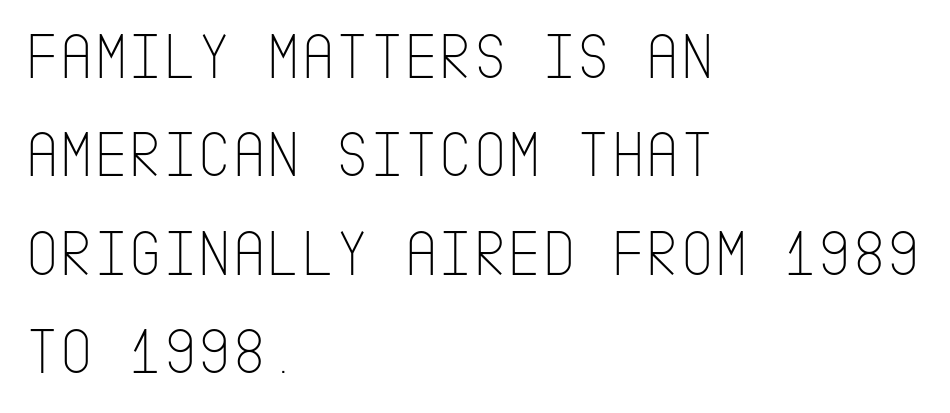
Bare-footed words on every line. The typeface chosen for these lines omits serifs. The typesetting does not lean heavy: it is not bold. Evenly set lines give the paragraph a standard silhouette. The gaps between neighbouring characters are ordinary and unremarkable.
